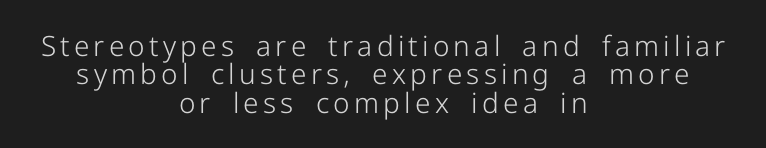
The rendering uses a small line-height, squeezing the rows. Leftover space on each line is divided equally before and after the words. Descenders are the only things crossing below the line. Varying glyph widths throughout — classic text-font behaviour.
